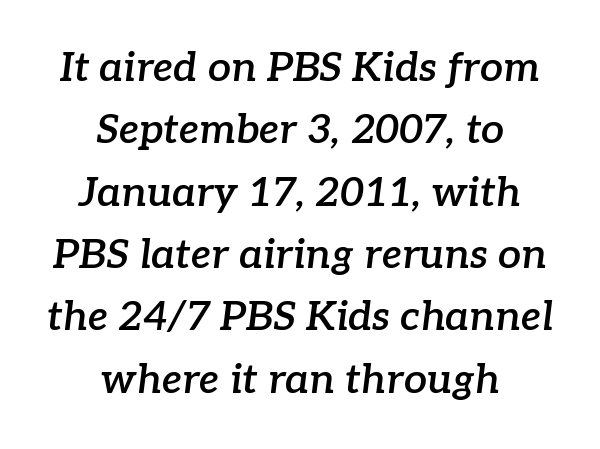
The image shows 41 px semibold serif type, italic (leaning right); set centered, normal line spacing (1.52x), normal letter spacing, not underlined; low stroke contrast and a medium x-height.
